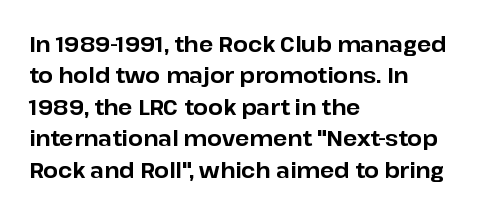
Q: Is the text bold? A: Yes.
Q: Is the text italic (slanted)? A: No, it is upright.
Q: Is the text underlined? A: No.
Q: How is the paragraph aligned? A: Left-aligned.
Q: Is the spacing between letters normal or unusually wide? A: Normal.
Q: Is the spacing between lines tight, normal or loose? A: Normal.
